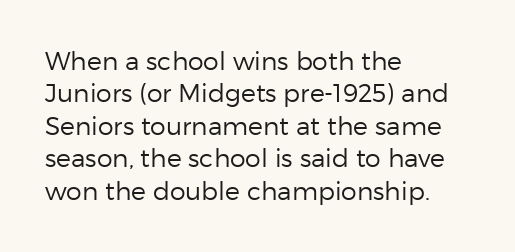
The words here are not underlined. Whoever set this chose a conventional vertical rhythm. Honestly, the letter spacing is just normal — you wouldn't notice it. Tall strokes in this sample are plumb rather than angled. Compared with a centered layout, this one pins lines to the left instead. The weight tops out at a normal text grade.
